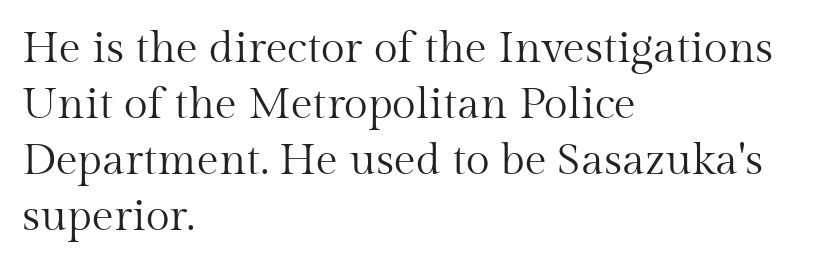
Character widths vary here, with narrow letters taking less room than wide ones. Regular leading. Has an underline been added? It has not. Stroke mass is kept to a normal reading level or below.
